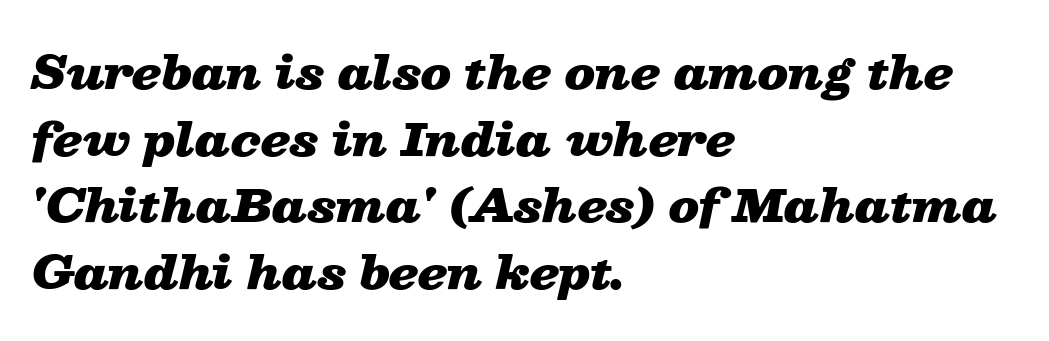
Q: Is the text bold? A: Yes.
Q: Is the text italic (slanted)? A: Yes, it leans right by about 13 degrees.
Q: Is the text underlined? A: No.
Q: How is the paragraph aligned? A: Left-aligned.
Q: Is the spacing between letters normal or unusually wide? A: Normal.
Q: Is the spacing between lines tight, normal or loose? A: Normal.
Q: Width (condensed, normal, or wide)? A: Wide.
Q: Stroke contrast? A: Low.
Q: x-height? A: Medium.
Q: Monospaced? A: No.
